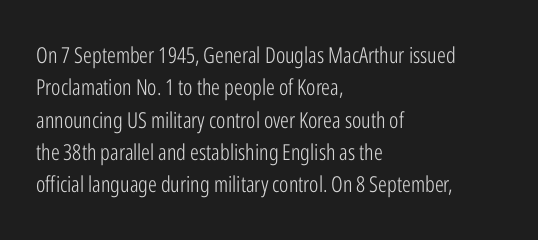
Does extra space separate the letters? No, they use regular spacing. Compared with a typical body face, this is equally light or lighter still. Casual observation: everything's shoved over to the left. This sample keeps an unexceptional amount of space between lines.
